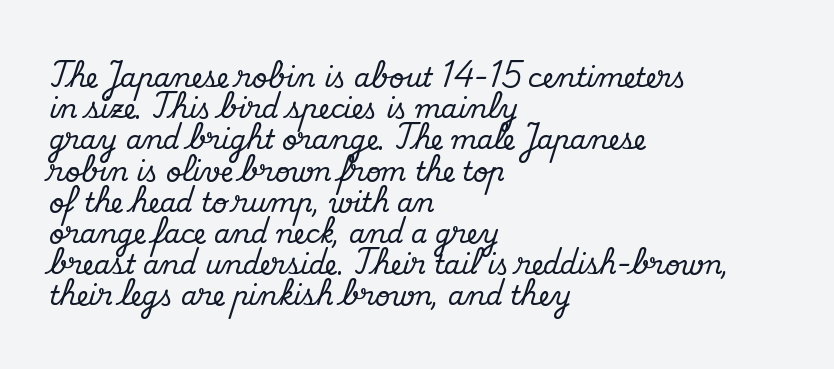
The image shows 26 px text type; set left-aligned, line spacing 1.2x, normal letter spacing, not underlined.
